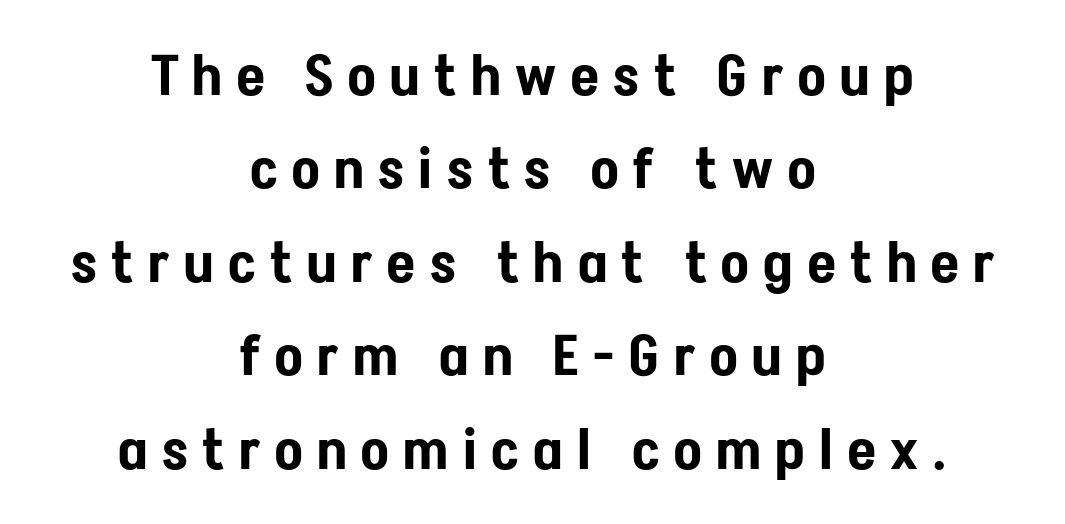
{"serif": "no", "italic": "no", "width": "condensed", "stroke_contrast": "low", "x_height": "medium", "monospaced": "no", "underline": "no", "align": "center", "line_spacing": "normal", "line_spacing_ratio": 1.64, "letter_spacing": "wide", "letter_spacing_em": 0.26, "glyph_px": 57}
